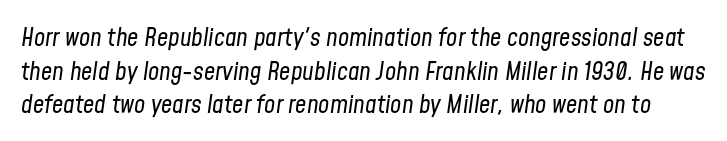
{"italic": "yes", "lean": "right", "slant_degrees": 8, "bold": "no", "underline": "no", "line_spacing": "normal", "line_spacing_ratio": 1.35, "letter_spacing": "normal", "letter_spacing_em": 0.0, "glyph_px": 25}
